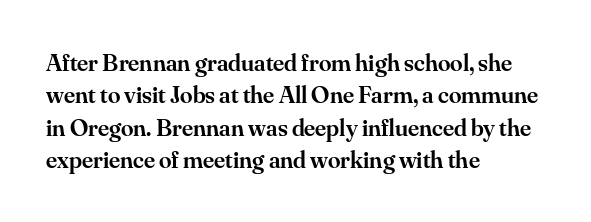
Q: Is the text bold? A: Semi-bold.
Q: Is the text italic (slanted)? A: No, it is upright.
Q: Is the text underlined? A: No.
Q: How is the paragraph aligned? A: Left-aligned.
Q: Is the spacing between letters normal or unusually wide? A: Normal.
Q: Is the spacing between lines tight, normal or loose? A: Normal.
